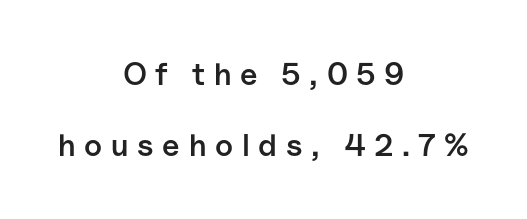
Q: Is the text bold? A: Semi-bold.
Q: Is the text italic (slanted)? A: No, it is upright.
Q: Is the typeface a serif or a sans-serif typeface? A: Sans-serif.
Q: Is the text underlined? A: No.
Q: How is the paragraph aligned? A: Centered.
Q: Is the spacing between letters normal or unusually wide? A: Unusually wide.
Q: Is the spacing between lines tight, normal or loose? A: Loose.
Q: Width (condensed, normal, or wide)? A: Normal.
Q: Stroke contrast? A: Low.
Q: x-height? A: Medium.
Q: Monospaced? A: No.
